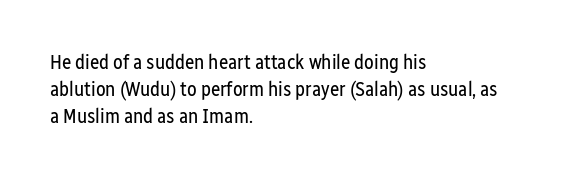
The text block is weighted toward the left margin, trailing off unevenly rightward. Summary of vertical rhythm: regular, with standard interline spacing. Spacing between characters is what you'd get straight out of the box. The letterforms sit at book weight or below.
